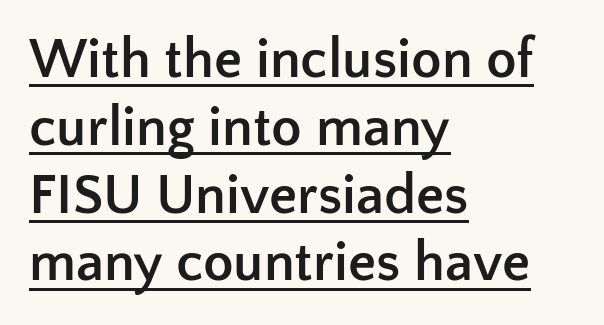
Nothing sits at the stroke ends, so this counts as sans-serif. The characters look thick and weighty, a clear bold. The letters advance in unequal steps, a hallmark of proportional type. When letters stand straight like this, we call the style roman or upright. Short and long lines alike share a common starting point at left. Does a line run under the words? Yes, clearly.
